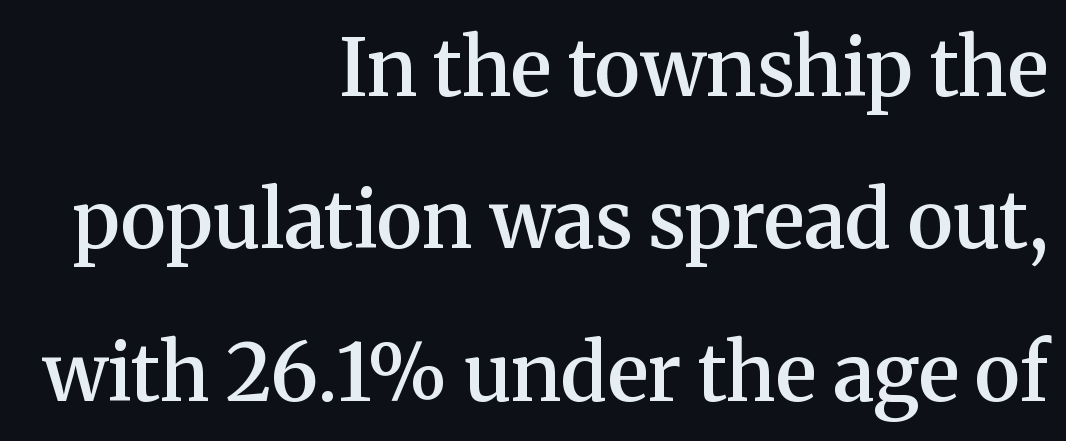
Q: Is the text bold? A: Semi-bold.
Q: Is the text italic (slanted)? A: No, it is upright.
Q: Is the typeface a serif or a sans-serif typeface? A: Serif.
Q: Is the text underlined? A: No.
Q: How is the paragraph aligned? A: Right-aligned.
Q: Is the spacing between letters normal or unusually wide? A: Normal.
Q: Is the spacing between lines tight, normal or loose? A: Loose.
Q: Width (condensed, normal, or wide)? A: Normal.
Q: Stroke contrast? A: Medium.
Q: x-height? A: Medium.
Q: Monospaced? A: No.
